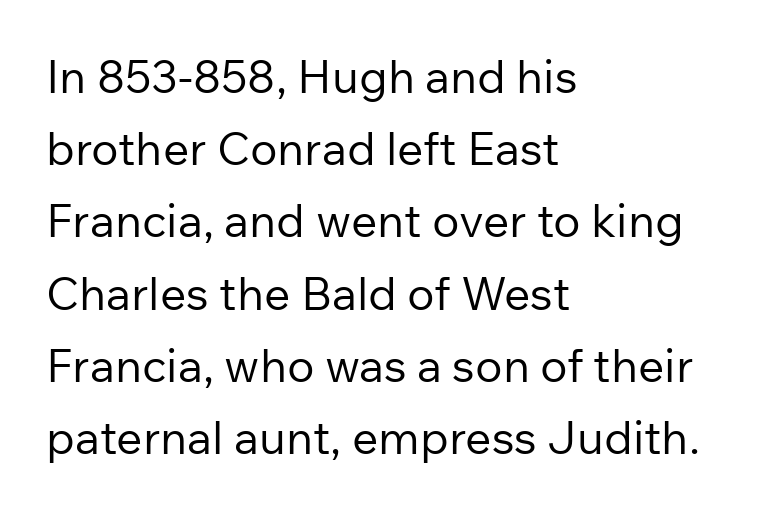
The image shows 46 px regular-weight sans-serif type, upright; set left-aligned, normal line spacing (1.57x), normal letter spacing, not underlined; low stroke contrast and a medium x-height.
